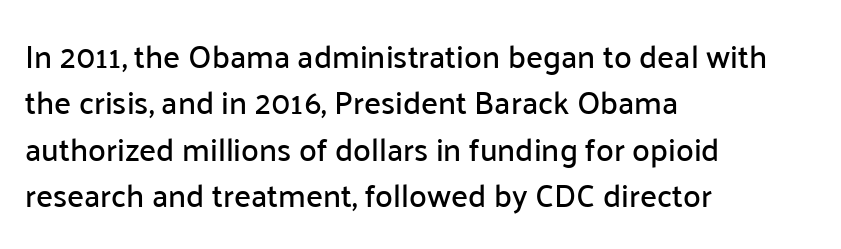
Q: Is the text italic (slanted)? A: No, it is upright.
Q: Is the typeface a serif or a sans-serif typeface? A: Sans-serif.
Q: Is the text underlined? A: No.
Q: How is the paragraph aligned? A: Left-aligned.
Q: Is the spacing between letters normal or unusually wide? A: Normal.
Q: Is the spacing between lines tight, normal or loose? A: Normal.
Q: Width (condensed, normal, or wide)? A: Normal.
Q: Stroke contrast? A: Low.
Q: x-height? A: Medium.
Q: Monospaced? A: No.
